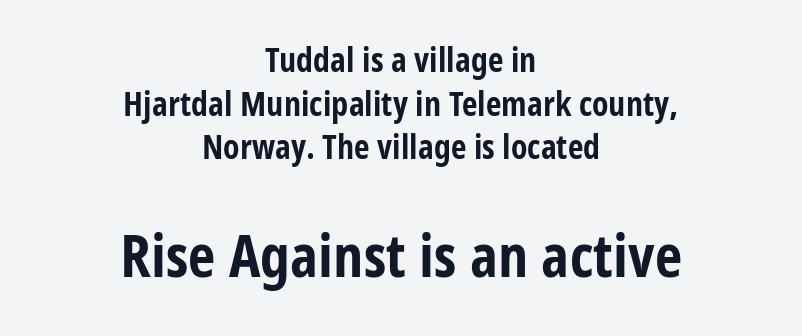
Q: Is the text bold? A: Yes.
Q: Is the text italic (slanted)? A: No, it is upright.
Q: Is the typeface a serif or a sans-serif typeface? A: Sans-serif.
Q: Is the text underlined? A: No.
Q: How is the paragraph aligned? A: Centered.
Q: Is the spacing between letters normal or unusually wide? A: Normal.
Q: Is the spacing between lines tight, normal or loose? A: Normal.
Q: Which block of text is set in a larger size, the first (top) or the second (bottom)? A: The second (bottom) one.
Q: Width (condensed, normal, or wide)? A: Condensed.
Q: Stroke contrast? A: Low.
Q: x-height? A: Large.
Q: Monospaced? A: No.
